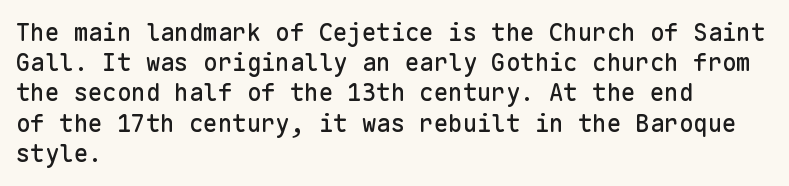
Q: Is the text italic (slanted)? A: No, it is upright.
Q: Is the text underlined? A: No.
Q: How is the paragraph aligned? A: Left-aligned.
Q: Is the spacing between letters normal or unusually wide? A: Normal.
Q: Is the spacing between lines tight, normal or loose? A: Normal.
